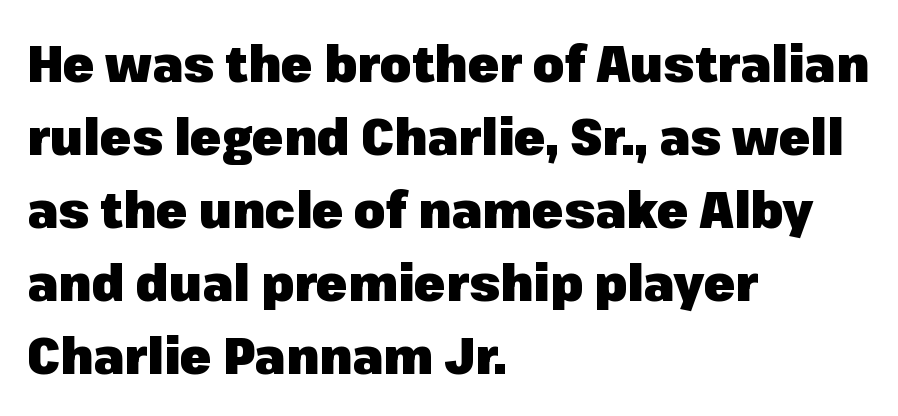
The image shows 51 px heavy sans-serif type, upright; set left-aligned, normal line spacing (1.43x), normal letter spacing, not underlined; low stroke contrast and a medium x-height.
